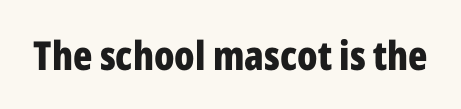
{"serif": "no", "italic": "no", "bold": "yes", "weight": "bold", "width": "condensed", "stroke_contrast": "low", "x_height": "medium", "monospaced": "no", "underline": "no", "letter_spacing": "normal", "letter_spacing_em": 0.0, "glyph_px": 40}
